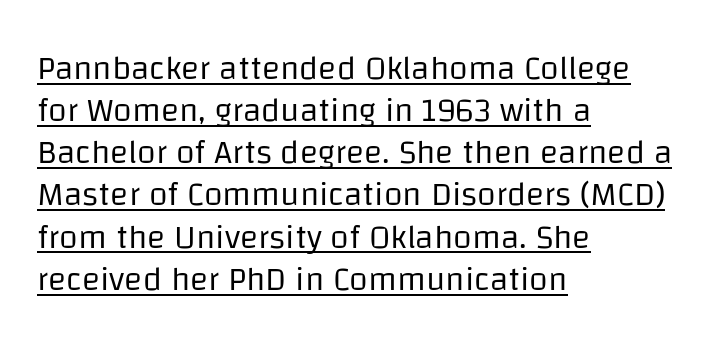
The font's upright variant was chosen for this text. The line texture is even and compact thanks to regular tracking. The text block is weighted toward the left margin, trailing off unevenly rightward. The passage shown is underscored from start to finish. The passage shown is typed in a proportional face where columns would drift. I'd call this a sans setting — the letters go barefoot.
